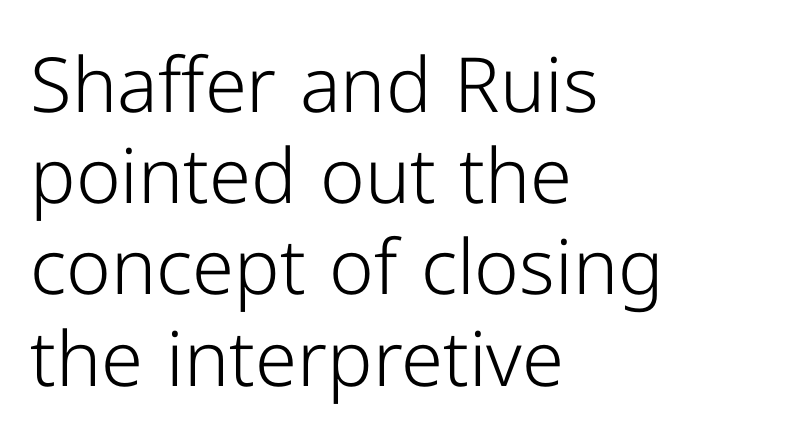
Spacing between characters is what you'd get straight out of the box. Character widths vary here, with narrow letters taking less room than wide ones. Rendered with straight, roman letterforms. The space directly below the letters is spotless. Line beginnings align vertically; line endings do not.
